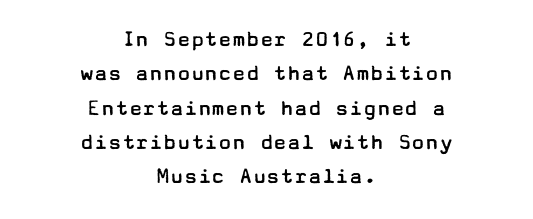
Q: Is the text bold? A: No.
Q: Is the text italic (slanted)? A: No, it is upright.
Q: Is the text underlined? A: No.
Q: How is the paragraph aligned? A: Centered.
Q: Is the spacing between letters normal or unusually wide? A: Normal.
Q: Is the spacing between lines tight, normal or loose? A: Normal.
